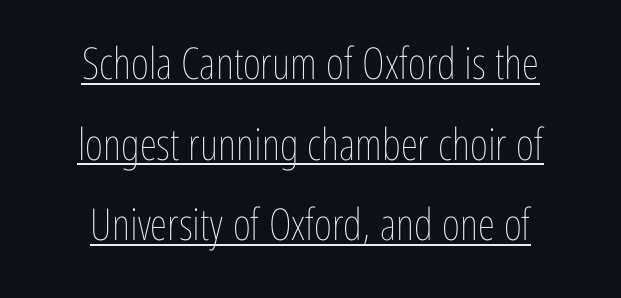
Q: Is the text bold? A: No.
Q: Is the text italic (slanted)? A: No, it is upright.
Q: Is the text underlined? A: Yes.
Q: How is the paragraph aligned? A: Centered.
Q: Is the spacing between letters normal or unusually wide? A: Normal.
Q: Width (condensed, normal, or wide)? A: Condensed.
Q: Stroke contrast? A: Low.
Q: x-height? A: Medium.
Q: Monospaced? A: No.
